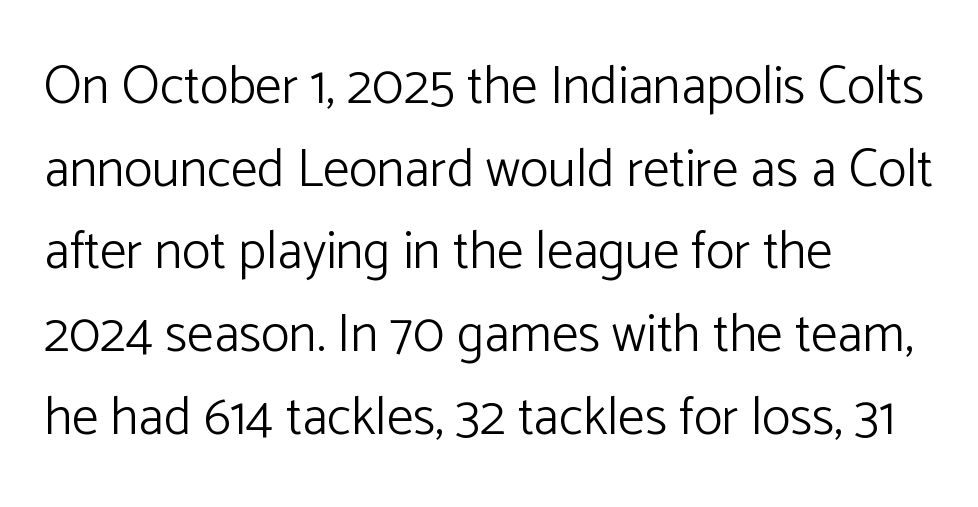
The image shows 53 px light sans-serif type, upright; set left-aligned, normal line spacing (1.56x), normal letter spacing, not underlined; low stroke contrast and a medium x-height.
